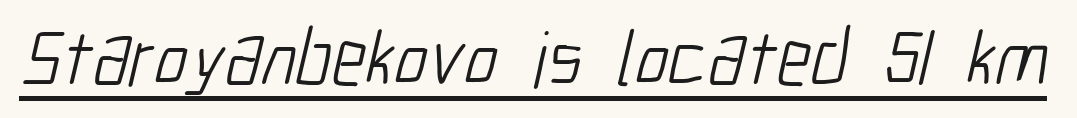
Q: Is the text bold? A: No.
Q: Is the typeface a serif or a sans-serif typeface? A: Sans-serif.
Q: Is the text underlined? A: Yes.
Q: Is the spacing between letters normal or unusually wide? A: Normal.
Q: Width (condensed, normal, or wide)? A: Condensed.
Q: Stroke contrast? A: Low.
Q: x-height? A: Medium.
Q: Monospaced? A: No.
